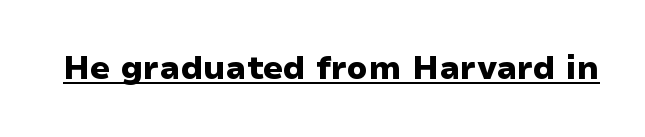
Q: Is the text bold? A: Yes.
Q: Is the text italic (slanted)? A: No, it is upright.
Q: Is the typeface a serif or a sans-serif typeface? A: Sans-serif.
Q: Is the text underlined? A: Yes.
Q: Is the spacing between letters normal or unusually wide? A: Normal.
Q: Width (condensed, normal, or wide)? A: Wide.
Q: Stroke contrast? A: Low.
Q: x-height? A: Medium.
Q: Monospaced? A: No.
